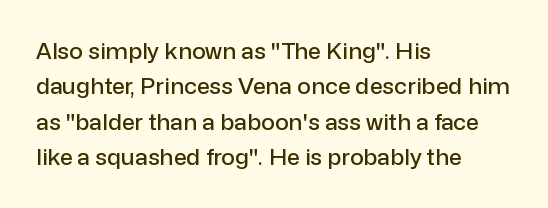
The image shows 23 px text type, upright; set left-aligned, normal line spacing (1.54x), normal letter spacing, not underlined.
